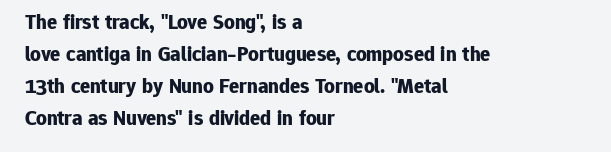
{"italic": "no", "bold": "yes", "underline": "no", "align": "left", "line_spacing": "normal", "line_spacing_ratio": 1.52, "letter_spacing": "normal", "letter_spacing_em": 0.0, "glyph_px": 21}
